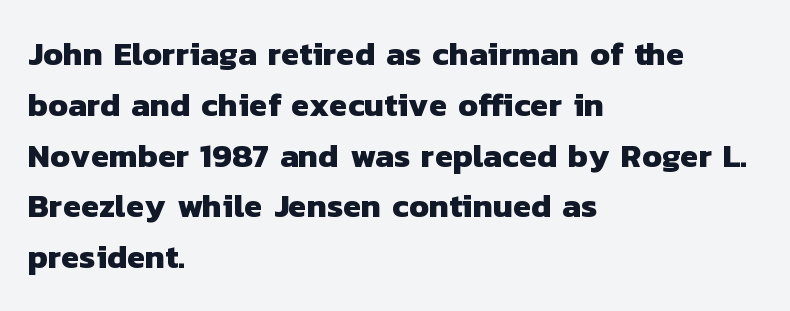
This is sans-serif lettering, the kind often seen on screens and signage. If you drew a ruler down the left edge, every line would touch it. Set as a true bold cut, around the 700 mark. Students, note that the glyphs here touch the page at normal intervals.
